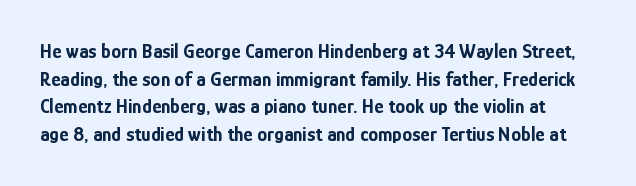
Q: Is the text bold? A: Yes.
Q: Is the text italic (slanted)? A: No, it is upright.
Q: Is the text underlined? A: No.
Q: Is the spacing between letters normal or unusually wide? A: Normal.
Q: Is the spacing between lines tight, normal or loose? A: Normal.
